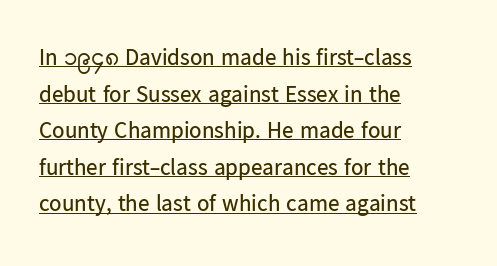
{"italic": "no", "bold": "no", "underline": "yes", "align": "left", "line_spacing": "normal", "line_spacing_ratio": 1.59, "letter_spacing": "normal", "letter_spacing_em": 0.0, "glyph_px": 23}
